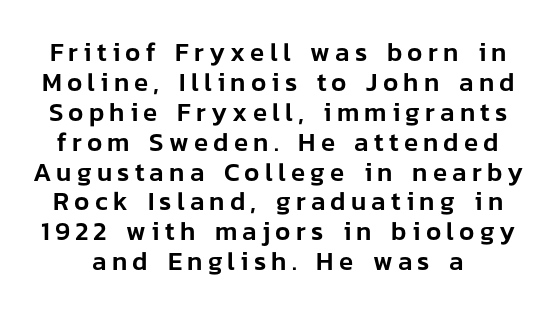
The gaps between neighbouring characters are conspicuously large. The line-height multiplier appears low, near solid setting. You can tell it's not italic because the verticals are truly vertical. Each row of text sits above clean, open space.
